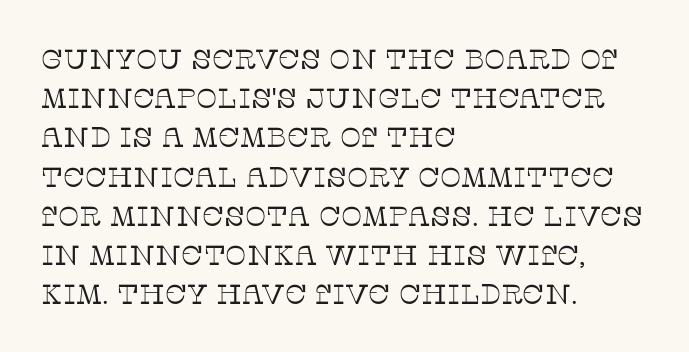
The image shows 28 px thin serif type, upright; set left-aligned, normal line spacing (1.4x), normal letter spacing, not underlined; low stroke contrast and a large x-height.
